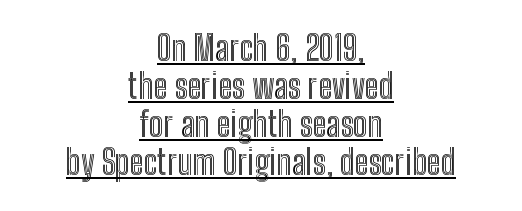
The image shows 34 px condensed type, upright; set centered, tight line spacing (1.12x), normal letter spacing, underlined; a medium x-height.
